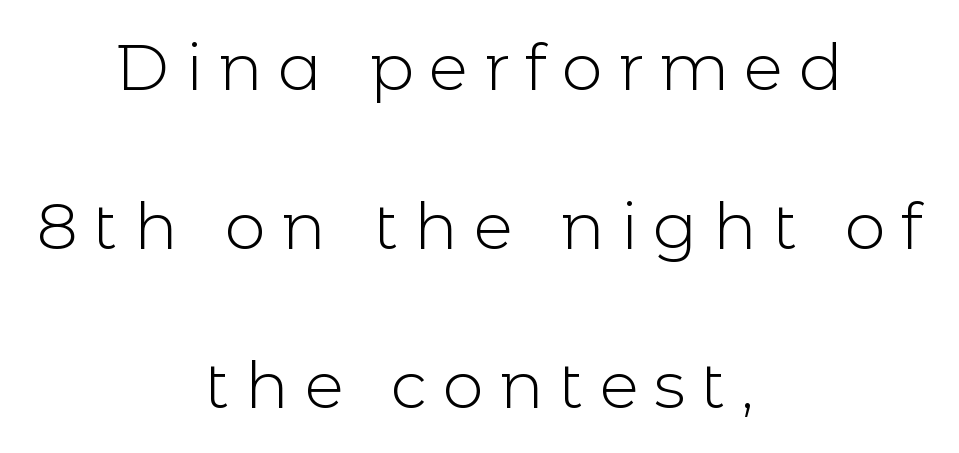
Between one letter and the next there's a generous, obvious gap. The strokes are not fattened; the text isn't bold. Is this a fixed-width face? No — the glyphs have proportional, varying widths. Each letter's strokes conclude bluntly, with no projecting serifs. Posture: straight, roman, zero tilt. The whitespace from short lines is split evenly between both sides.
